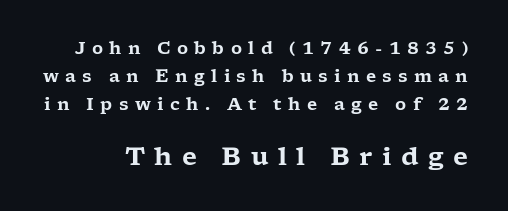
Q: Is the text italic (slanted)? A: No, it is upright.
Q: Is the text underlined? A: No.
Q: Is the spacing between letters normal or unusually wide? A: Unusually wide.
Q: Is the spacing between lines tight, normal or loose? A: Normal.
Q: Which block of text is set in a larger size, the first (top) or the second (bottom)? A: The second (bottom) one.
